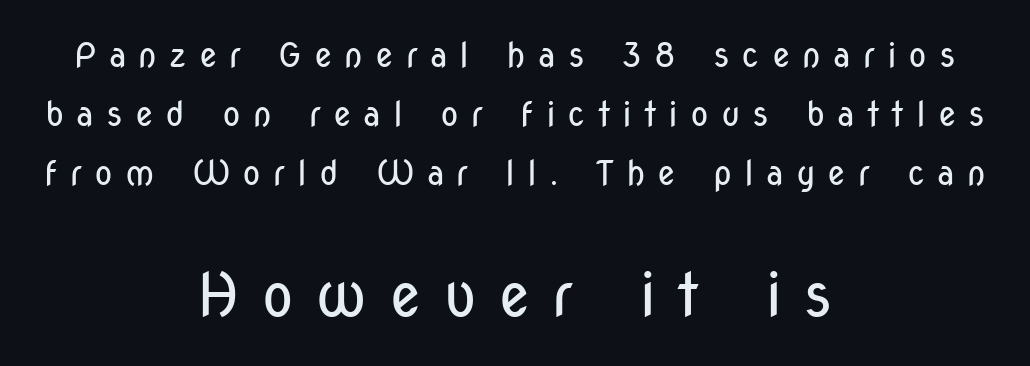
The baseline area is clear. The passage shown has open, widely tracked lettering throughout. Larger block? The one below; the one above is distinctly smaller. The typography opts for an upright posture over an oblique one. A light-to-regular cut is what we see here.
